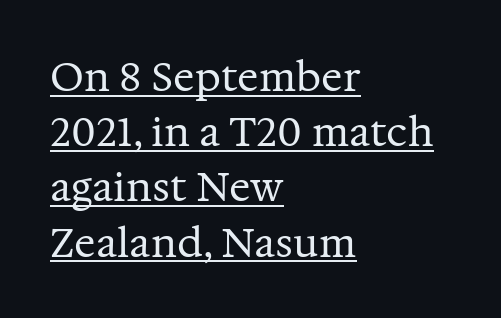
{"serif": "yes", "italic": "no", "bold": "no", "weight": "regular", "width": "normal", "stroke_contrast": "medium", "x_height": "medium", "monospaced": "no", "underline": "yes", "align": "left", "line_spacing": "normal", "line_spacing_ratio": 1.38, "letter_spacing": "normal", "letter_spacing_em": 0.0, "glyph_px": 40}
